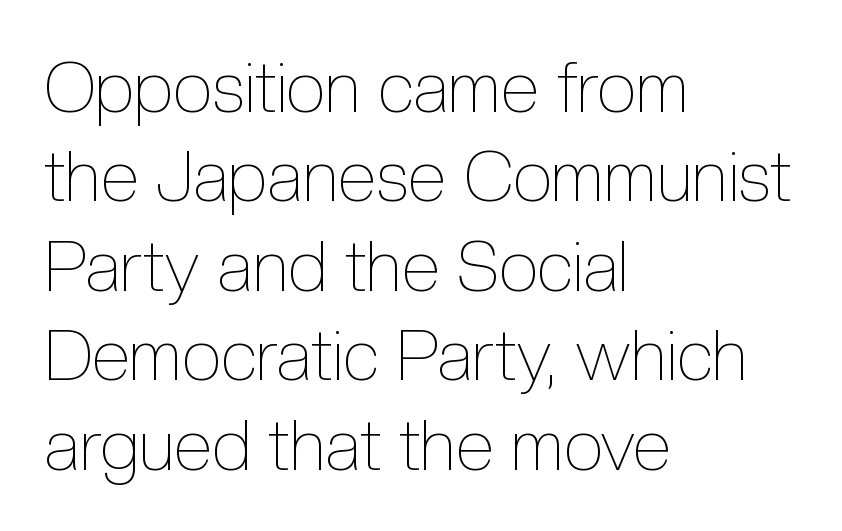
The image shows 71 px thin, condensed type, upright; set left-aligned, normal line spacing (1.26x), normal letter spacing, not underlined; a medium x-height.
